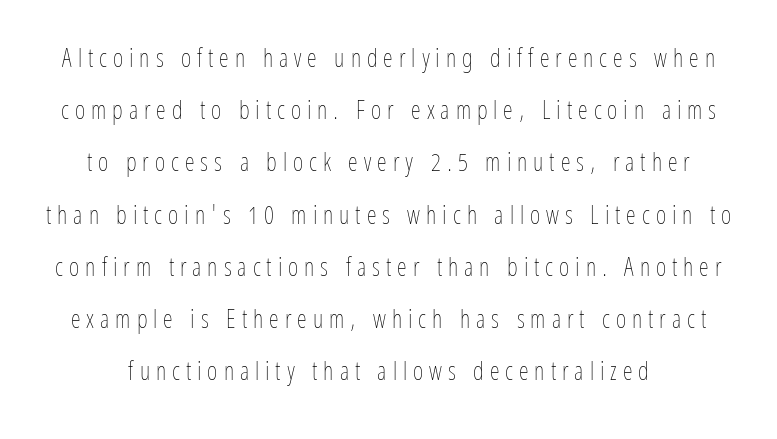
The image shows 25 px text type, upright; set loose line spacing (2.09x), unusually wide letter spacing (+0.24 em), not underlined.
